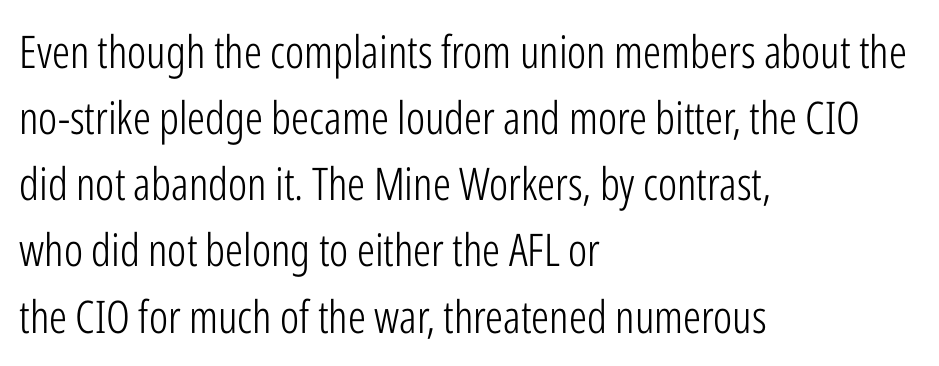
Inter-character spacing is left at the font's built-in metrics. The lines in this sample share a left origin and differ only in where they stop. Do the characters align in a grid? No, the font is proportional. On a weight scale, this lands at 450 or below. Regular leading. Rule under the text: the space is simply empty.
